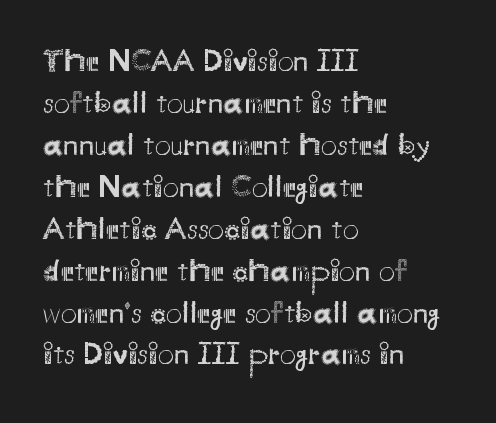
Stroke terminals: plain, sans-serif. This sample keeps an unexceptional amount of space between lines. Glance below the letters and you will spot only blank space. The characters are drawn with everyday or finer stroke widths. Is this a fixed-width face? No — the glyphs have proportional, varying widths. In terms of posture, this sample is upright.
